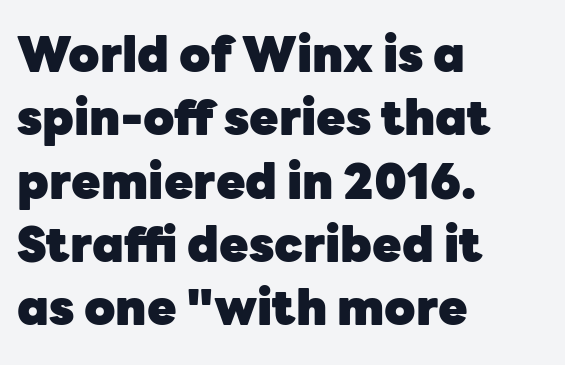
{"serif": "no", "italic": "no", "bold": "yes", "weight": "heavy", "width": "normal", "stroke_contrast": "low", "x_height": "medium", "monospaced": "no", "underline": "no", "align": "left", "line_spacing": "normal", "line_spacing_ratio": 1.32, "letter_spacing": "normal", "letter_spacing_em": 0.0, "glyph_px": 48}
